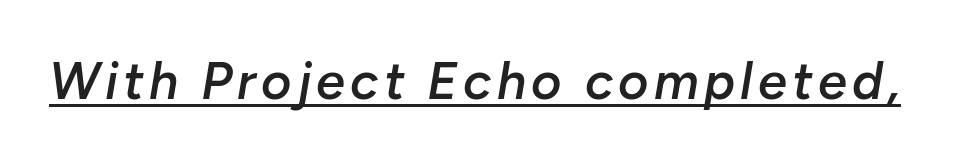
The image shows 52 px semibold type, italic (leaning right); set underlined; low stroke contrast and a medium x-height.
